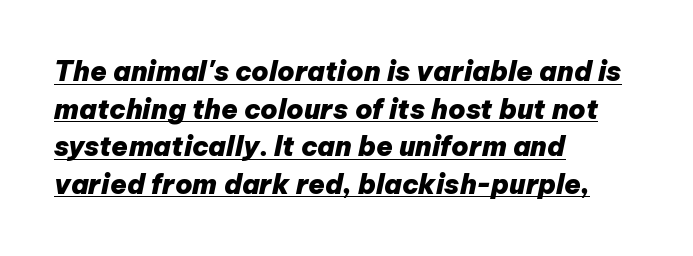
Q: Is the text bold? A: Yes.
Q: Is the text italic (slanted)? A: Yes, it leans right by about 12 degrees.
Q: Is the text underlined? A: Yes.
Q: How is the paragraph aligned? A: Left-aligned.
Q: Is the spacing between letters normal or unusually wide? A: Normal.
Q: Is the spacing between lines tight, normal or loose? A: Normal.
